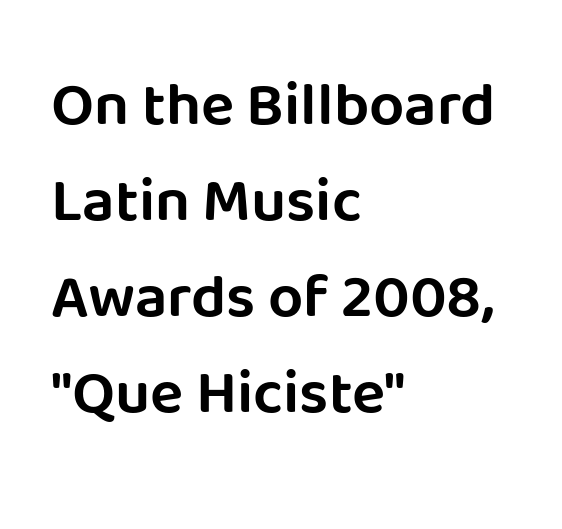
Nobody drew a line under any word here. What's the leading like? Ordinary, nothing unusual. Designer's note — italics off, roman on. To sum up the face: it is a sans, with no serifs. Is the letter spacing exaggerated? No — it looks like the ordinary default.
